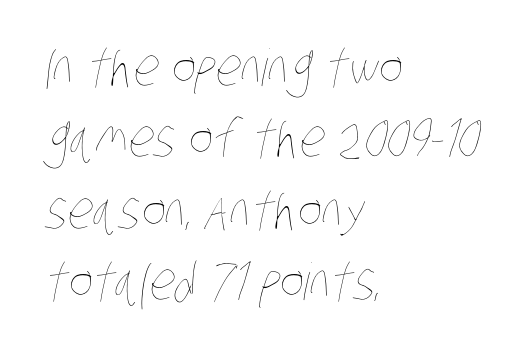
The cut favours lightness, reaching ordinary text weight at its darkest. Note the varied advance widths — an 'i' is clearly narrower than an 'm'. Look at the tracking — it's just the regular setting, nothing added. Quick note: underline off.
